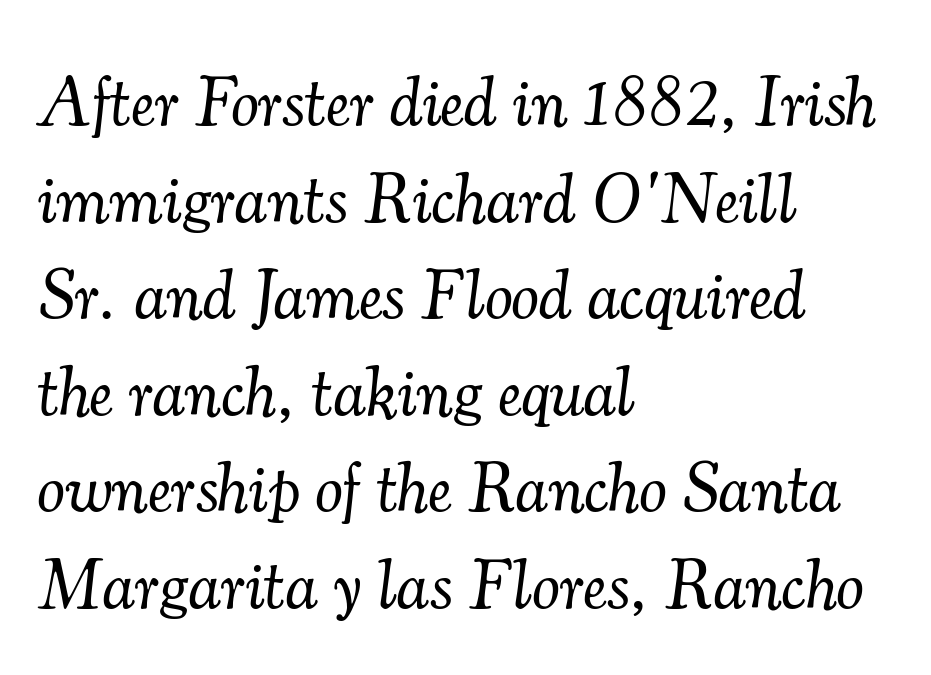
Q: Is the text bold? A: No.
Q: Is the text italic (slanted)? A: Yes, it leans right by about 7 degrees.
Q: Is the typeface a serif or a sans-serif typeface? A: Serif.
Q: Is the text underlined? A: No.
Q: How is the paragraph aligned? A: Left-aligned.
Q: Is the spacing between letters normal or unusually wide? A: Normal.
Q: Is the spacing between lines tight, normal or loose? A: Normal.
Q: Width (condensed, normal, or wide)? A: Normal.
Q: Stroke contrast? A: Medium.
Q: x-height? A: Small.
Q: Monospaced? A: No.
